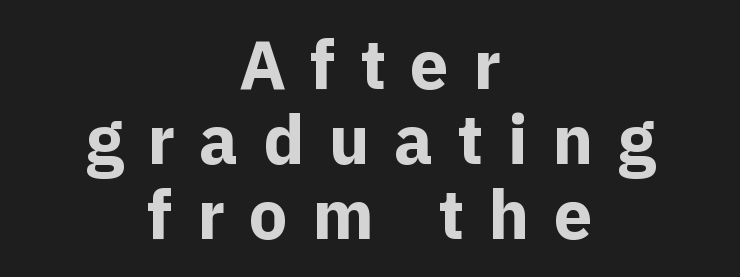
This sample uses expanded letter spacing, leaving extra air between glyphs. Beneath every word, the page is bare. The specimen reads as upright at a glance. Typesetter's note: full bold, strokes at maximum text heaviness. Note the varied advance widths — an 'i' is clearly narrower than an 'm'. Very little white space separates one row of letters from the next.
